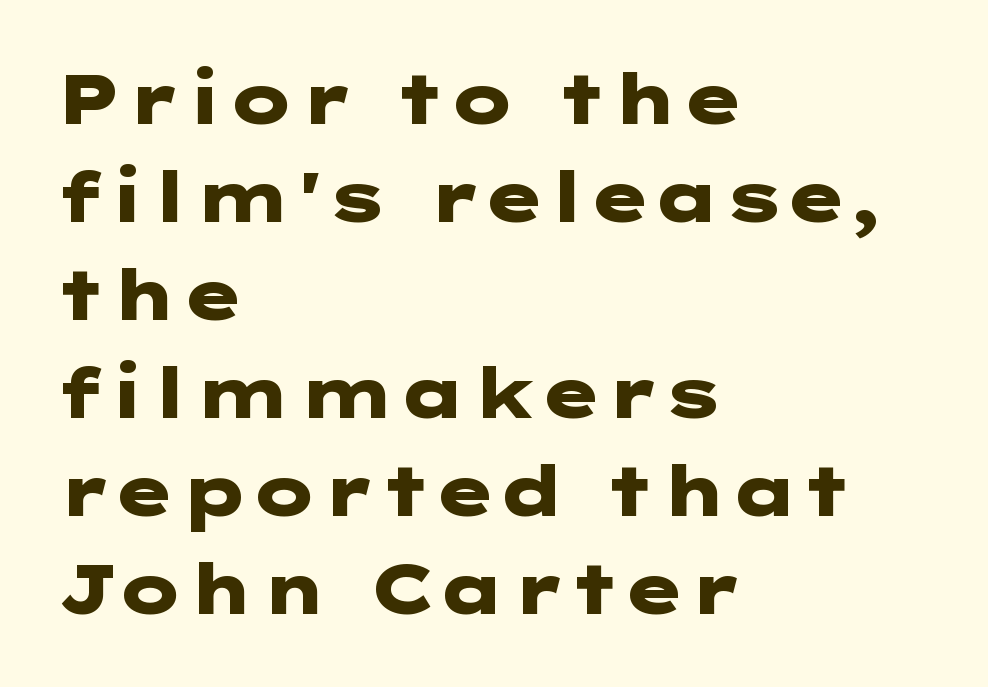
The foot of each line stays bare and open. As a designer I'd log this as weight 700, bold. I'd call this a sans setting — the letters go barefoot. Caption: multi-line text, flush left, ragged right.
